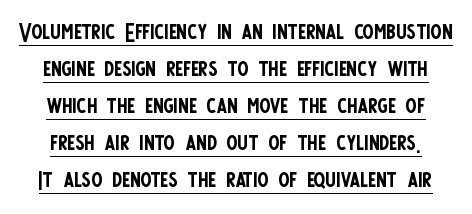
A typesetter would label this face a sans. Weight: regular or lighter. Somebody hit Ctrl+U on this one — the words are underlined. You can tell it's not italic because the verticals are truly vertical.
